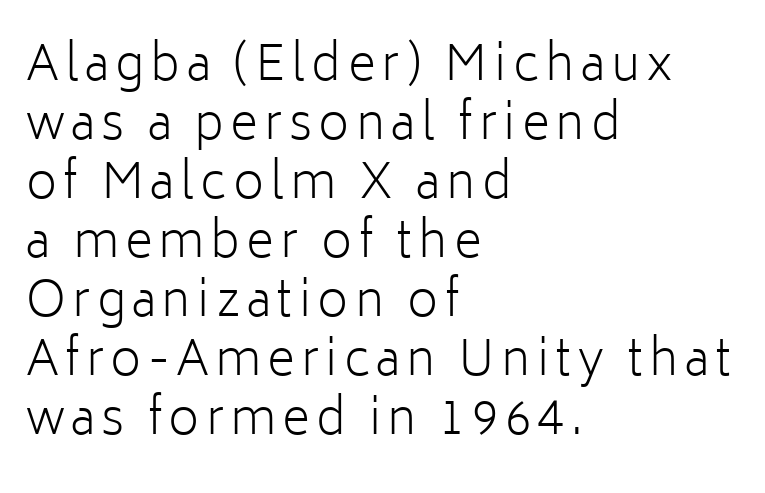
{"serif": "no", "italic": "no", "bold": "no", "weight": "light", "width": "normal", "stroke_contrast": "low", "x_height": "medium", "monospaced": "no", "underline": "no", "align": "left", "line_spacing_ratio": 1.23, "glyph_px": 48}
